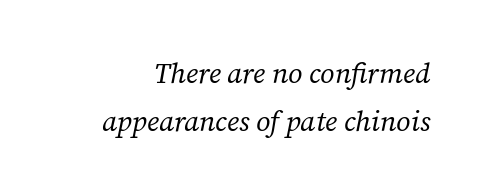
Inter-character spacing is left at the font's built-in metrics. Compared with a typical body face, this is equally light or lighter still. The space directly below the letters is spotless. Does the lettering tilt? It does — this is italic. A serif font was chosen for this passage.
